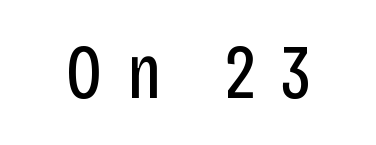
The image shows 77 px regular-weight, condensed sans-serif type, upright; set unusually wide letter spacing (+0.32 em), not underlined; low stroke contrast and a large x-height.
